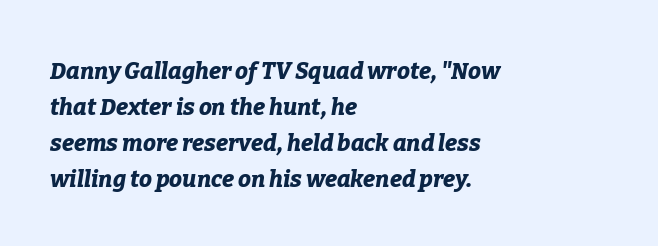
The passage is arranged the way most books set body copy — flush left. I'd describe the lettering as bold — thick and assertive. The rendering keeps characters at their native spacing. Students, observe: this is what conventionally led text looks like.
